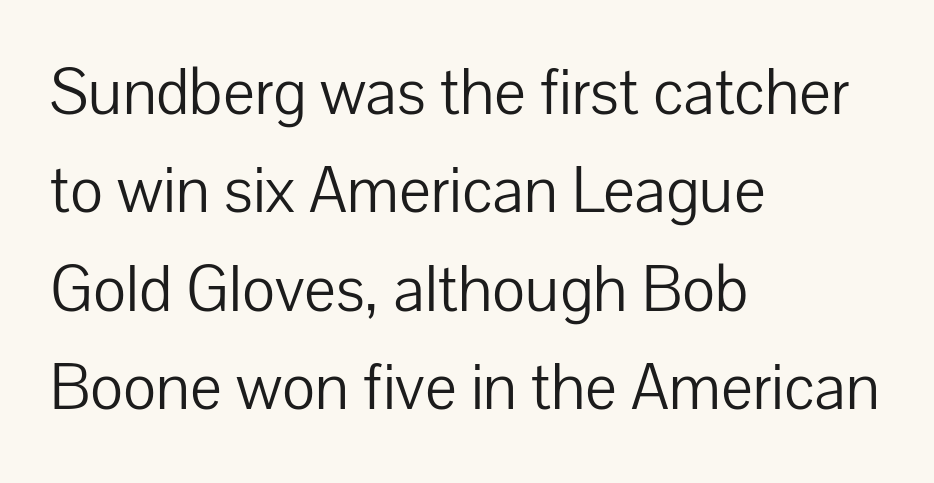
I'd call this a sans setting — the letters go barefoot. Note the varied advance widths — an 'i' is clearly narrower than an 'm'. Students, observe: this is what conventionally led text looks like. Quick note: underline off.
